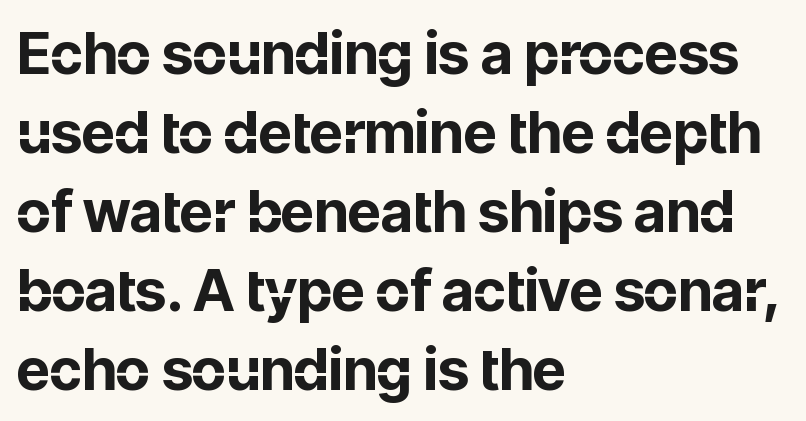
Q: Is the text bold? A: Yes.
Q: Is the text italic (slanted)? A: No, it is upright.
Q: Is the typeface a serif or a sans-serif typeface? A: Sans-serif.
Q: Is the text underlined? A: No.
Q: How is the paragraph aligned? A: Left-aligned.
Q: Is the spacing between letters normal or unusually wide? A: Normal.
Q: Is the spacing between lines tight, normal or loose? A: Normal.
Q: Width (condensed, normal, or wide)? A: Normal.
Q: Stroke contrast? A: Low.
Q: x-height? A: Medium.
Q: Monospaced? A: No.
